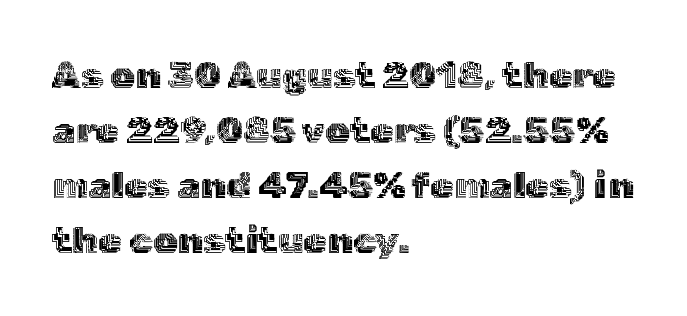
Q: Is the text italic (slanted)? A: No, it is upright.
Q: Is the text underlined? A: No.
Q: How is the paragraph aligned? A: Left-aligned.
Q: Is the spacing between letters normal or unusually wide? A: Normal.
Q: Is the spacing between lines tight, normal or loose? A: Normal.
Q: Width (condensed, normal, or wide)? A: Normal.
Q: x-height? A: Medium.
Q: Monospaced? A: No.
